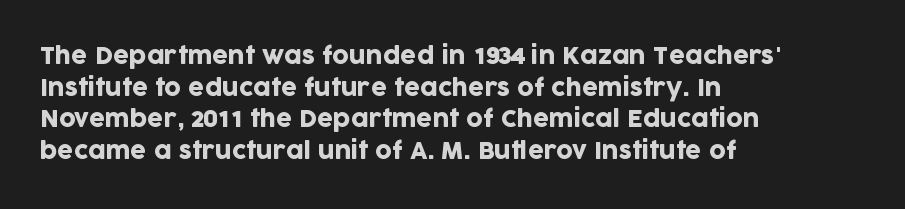
The letterforms sit shoulder to shoulder at normal distance. The paragraph has a hard left edge and a soft right edge. A clean baseline with only descenders dipping below it. No italicization has been applied; the sample stays upright.
